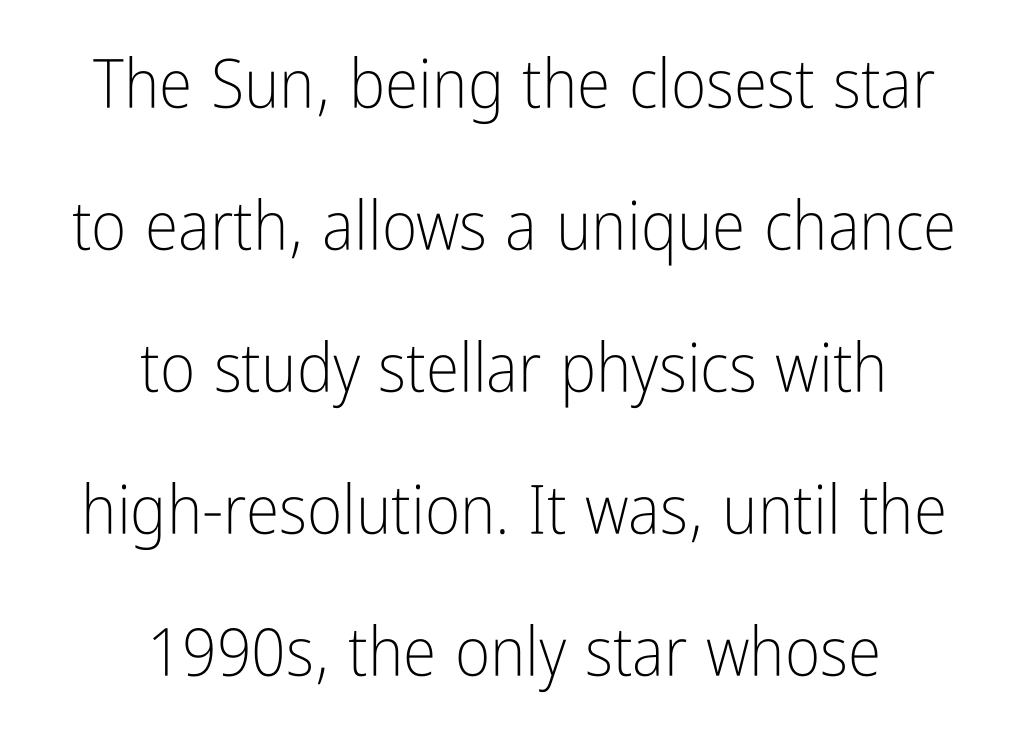
The image shows 68 px light, condensed sans-serif type, upright; set centered, loose line spacing (2.09x), normal letter spacing, not underlined; low stroke contrast and a medium x-height.
